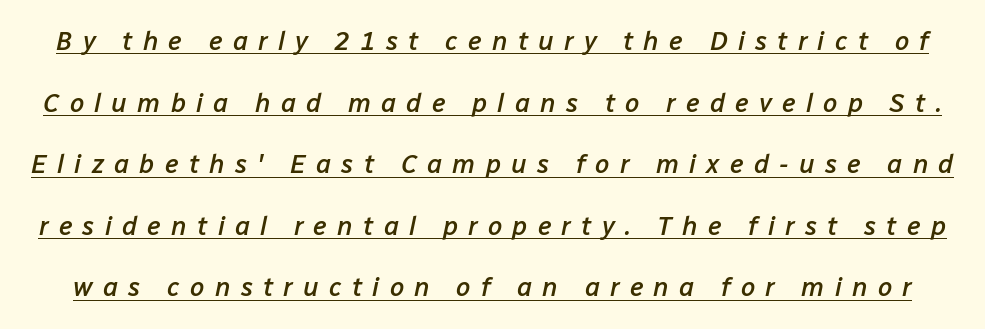
Observe the wide spacing: letters keep a clear distance from each other. Tall strokes in this sample are angled rather than plumb. This sample trades compactness for vertical openness between lines. I'd describe the lettering as semibold — firm but not a full bold. Glance below the letters and you will spot a drawn line.
